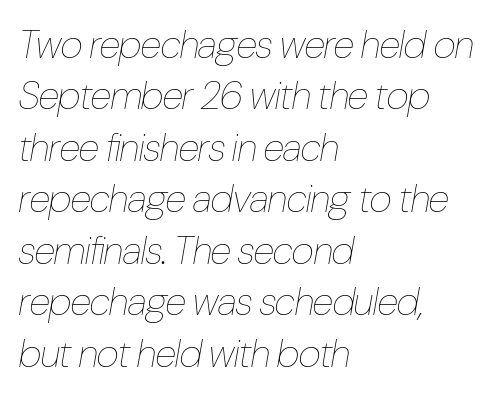
The image shows 39 px thin, condensed type, italic (leaning right); set left-aligned, normal line spacing (1.32x), normal letter spacing, not underlined; low stroke contrast and a medium x-height.
